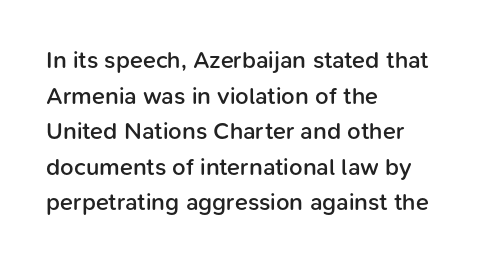
{"italic": "no", "bold": "semi", "underline": "no", "align": "left", "line_spacing": "normal", "line_spacing_ratio": 1.48, "letter_spacing": "normal", "letter_spacing_em": 0.0, "glyph_px": 24}
